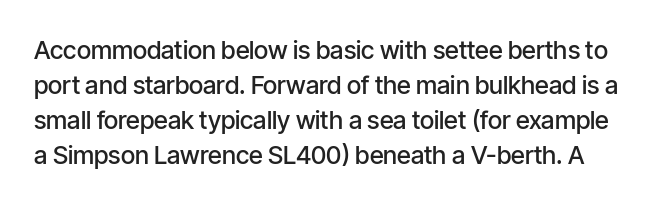
Ascenders rise straight up at ninety degrees. Glance below the letters and you will spot only blank space. Compared with an ordinary text face, these strokes are moderately heavier — a semibold. Look at the tracking — it's just the regular setting, nothing added. The block of text has a typical density, with ordinary space between rows.
